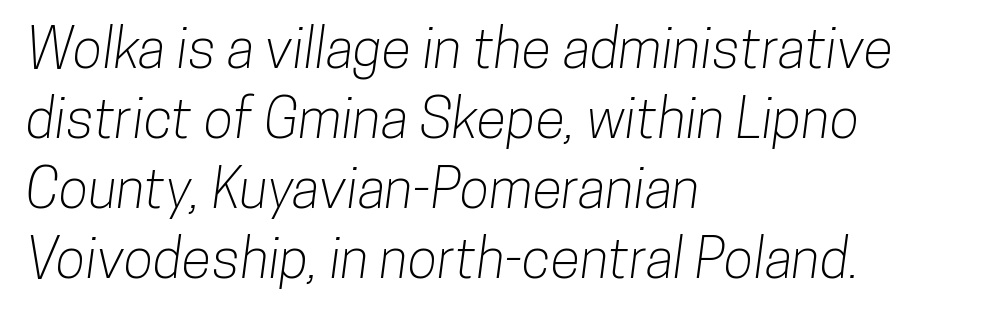
{"serif": "no", "width": "condensed", "stroke_contrast": "low", "x_height": "medium", "monospaced": "no", "underline": "no", "align": "left", "line_spacing": "normal", "line_spacing_ratio": 1.27, "letter_spacing": "normal", "letter_spacing_em": 0.0, "glyph_px": 55}
